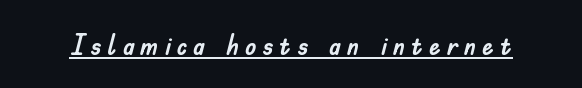
To sum up the face: it is a sans, with no serifs. The rendering uses natural spacing where letterforms have individual widths. The tracking jumps out immediately: characters are airy and widely separated. Does a line run under the words? Yes, clearly.
